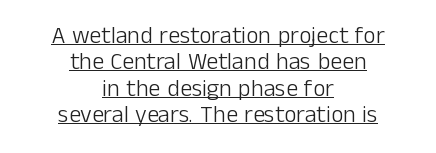
Q: Is the text bold? A: No.
Q: Is the text italic (slanted)? A: No, it is upright.
Q: Is the text underlined? A: Yes.
Q: How is the paragraph aligned? A: Centered.
Q: Is the spacing between letters normal or unusually wide? A: Normal.
Q: Is the spacing between lines tight, normal or loose? A: Tight.
